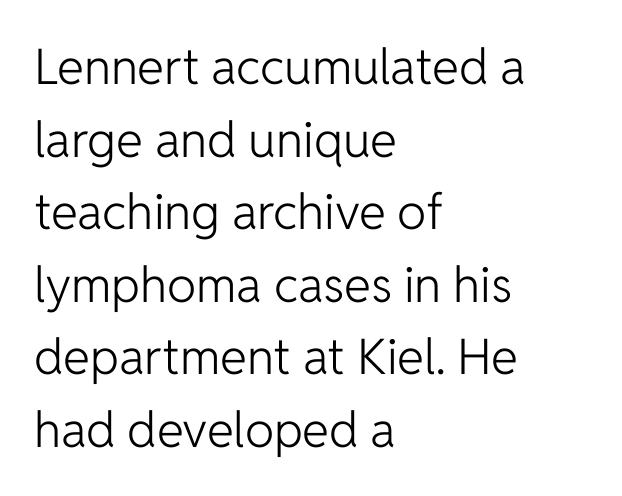
Q: Is the text bold? A: No.
Q: Is the text italic (slanted)? A: No, it is upright.
Q: Is the typeface a serif or a sans-serif typeface? A: Sans-serif.
Q: Is the text underlined? A: No.
Q: How is the paragraph aligned? A: Left-aligned.
Q: Is the spacing between letters normal or unusually wide? A: Normal.
Q: Is the spacing between lines tight, normal or loose? A: Normal.
Q: Width (condensed, normal, or wide)? A: Normal.
Q: Stroke contrast? A: Low.
Q: x-height? A: Medium.
Q: Monospaced? A: No.
